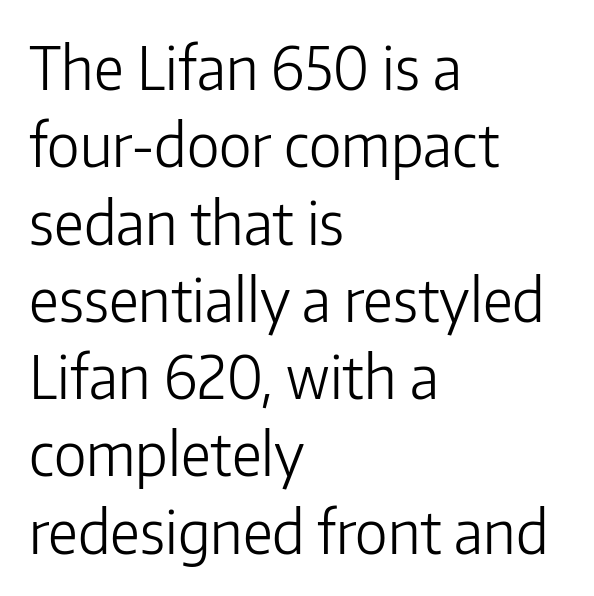
Q: Is the text bold? A: No.
Q: Is the text italic (slanted)? A: No, it is upright.
Q: Is the typeface a serif or a sans-serif typeface? A: Sans-serif.
Q: Is the text underlined? A: No.
Q: How is the paragraph aligned? A: Left-aligned.
Q: Is the spacing between letters normal or unusually wide? A: Normal.
Q: Is the spacing between lines tight, normal or loose? A: Normal.
Q: Width (condensed, normal, or wide)? A: Normal.
Q: Stroke contrast? A: Low.
Q: x-height? A: Medium.
Q: Monospaced? A: No.
